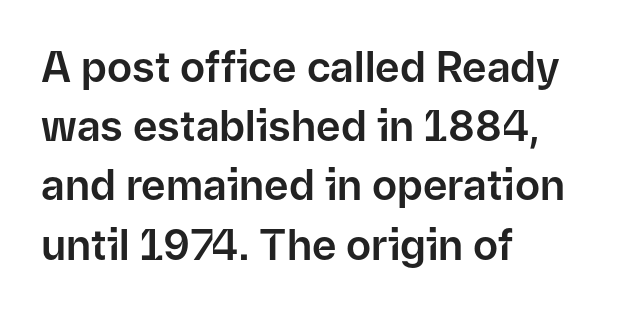
Q: Is the text italic (slanted)? A: No, it is upright.
Q: Is the typeface a serif or a sans-serif typeface? A: Sans-serif.
Q: Is the text underlined? A: No.
Q: How is the paragraph aligned? A: Left-aligned.
Q: Is the spacing between letters normal or unusually wide? A: Normal.
Q: Is the spacing between lines tight, normal or loose? A: Normal.
Q: Width (condensed, normal, or wide)? A: Normal.
Q: Stroke contrast? A: Low.
Q: x-height? A: Medium.
Q: Monospaced? A: No.
